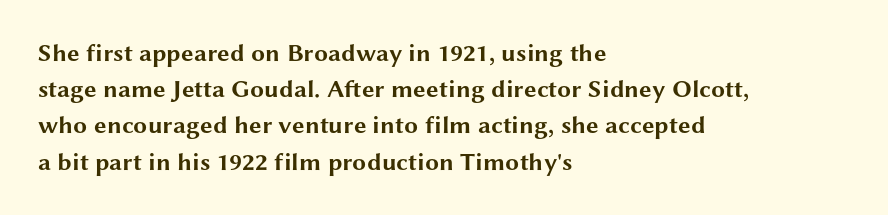
Q: Is the text bold? A: Yes.
Q: Is the text italic (slanted)? A: No, it is upright.
Q: Is the text underlined? A: No.
Q: How is the paragraph aligned? A: Left-aligned.
Q: Is the spacing between letters normal or unusually wide? A: Normal.
Q: Is the spacing between lines tight, normal or loose? A: Normal.
